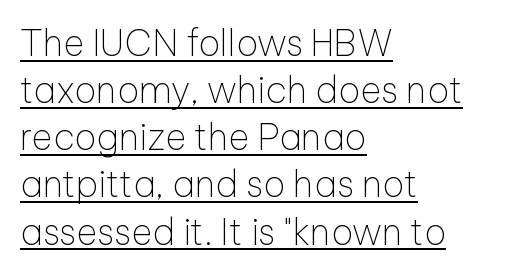
Regarding serifs, this sample does without them. Each word holds together tightly as a unit, with standard inter-letter gaps. These lines are rendered in a variable-pitch font. Looks like someone drew a line under every word here. Regarding leading, the lines here are spaced in the standard way. No chunkiness to these letters — they're not bold.
